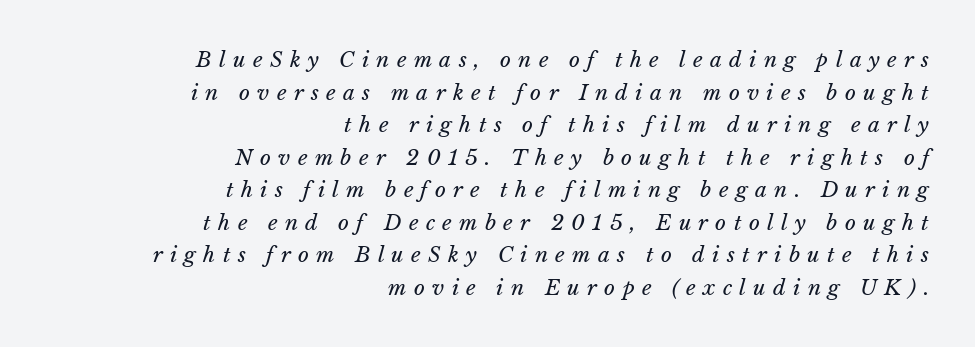
The image shows 21 px text type, italic (leaning right); set right-aligned, normal line spacing (1.55x), unusually wide letter spacing (+0.35 em), not underlined.
